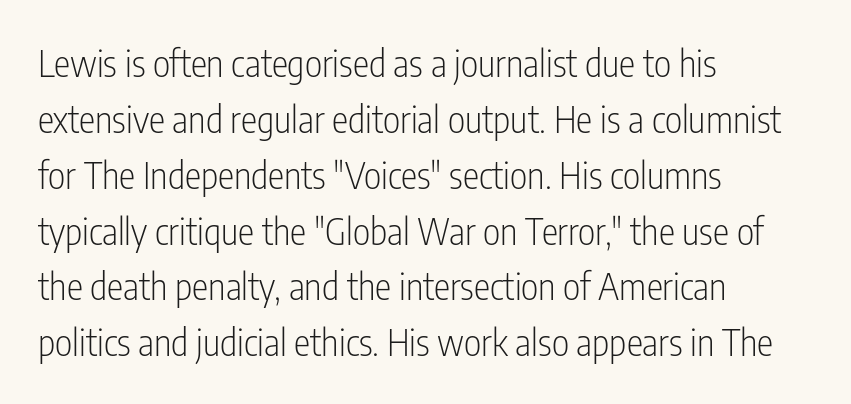
Q: Is the text bold? A: No.
Q: Is the text italic (slanted)? A: No, it is upright.
Q: Is the typeface a serif or a sans-serif typeface? A: Sans-serif.
Q: Is the text underlined? A: No.
Q: How is the paragraph aligned? A: Left-aligned.
Q: Is the spacing between letters normal or unusually wide? A: Normal.
Q: Is the spacing between lines tight, normal or loose? A: Normal.
Q: Width (condensed, normal, or wide)? A: Condensed.
Q: Stroke contrast? A: Low.
Q: x-height? A: Medium.
Q: Monospaced? A: No.
